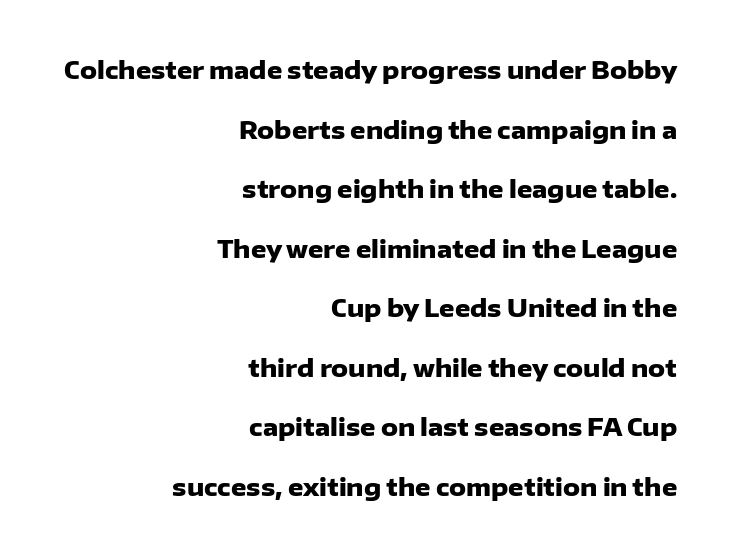
The image shows 24 px bold type, upright; set right-aligned, loose line spacing (2.48x), normal letter spacing, not underlined.
